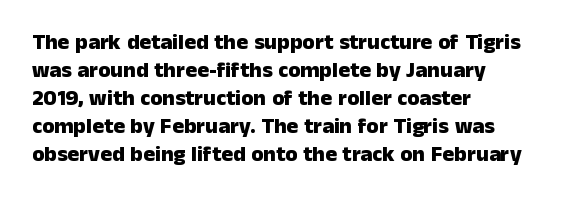
Q: Is the text bold? A: Yes.
Q: Is the text italic (slanted)? A: No, it is upright.
Q: Is the text underlined? A: No.
Q: How is the paragraph aligned? A: Left-aligned.
Q: Is the spacing between letters normal or unusually wide? A: Normal.
Q: Is the spacing between lines tight, normal or loose? A: Normal.
